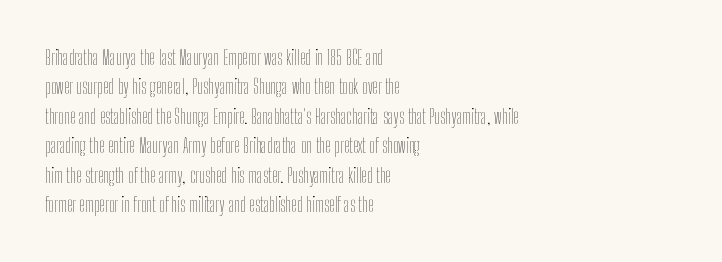
Look at the tracking — it's just the regular setting, nothing added. This sample keeps an unexceptional amount of space between lines. A typesetter would mark this as roman, not italic. Each row of text sits above clean, open space. Ink coverage per letter is moderate at most. This rendering uses left alignment, leaving the right contour irregular.
